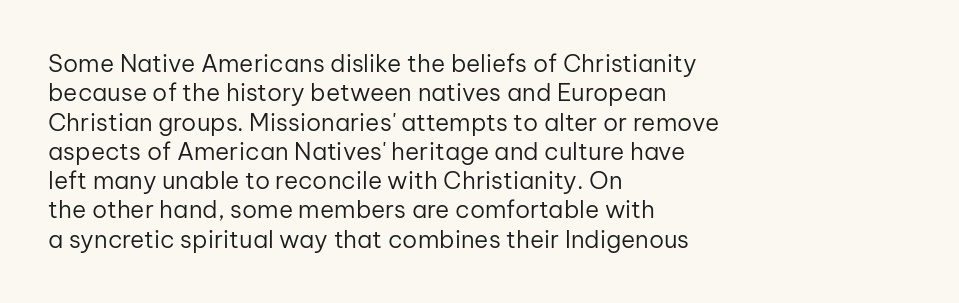
The image shows 24 px text type, upright; set left-aligned, line spacing 1.22x, normal letter spacing, not underlined.
